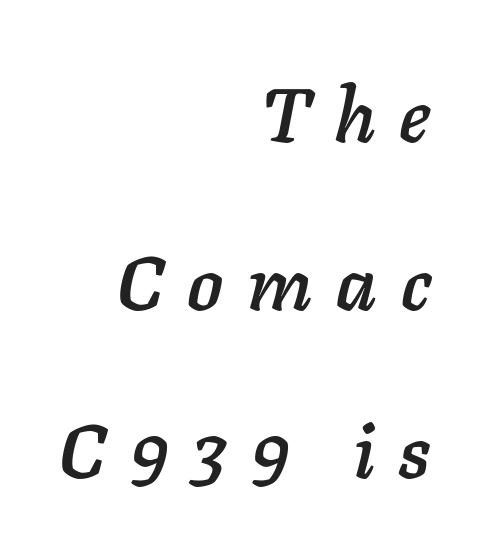
Q: Is the text italic (slanted)? A: Yes, it leans right by about 11 degrees.
Q: Is the text underlined? A: No.
Q: How is the paragraph aligned? A: Right-aligned.
Q: Is the spacing between letters normal or unusually wide? A: Unusually wide.
Q: Is the spacing between lines tight, normal or loose? A: Loose.
Q: Width (condensed, normal, or wide)? A: Normal.
Q: Stroke contrast? A: Low.
Q: x-height? A: Medium.
Q: Monospaced? A: No.
